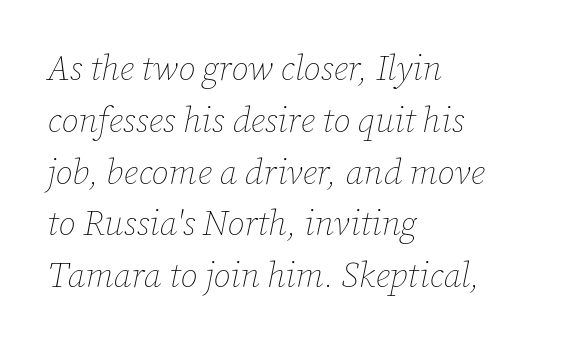
The image shows 35 px thin type, italic (leaning right); set left-aligned, normal line spacing (1.48x), normal letter spacing, not underlined; low stroke contrast and a medium x-height.
